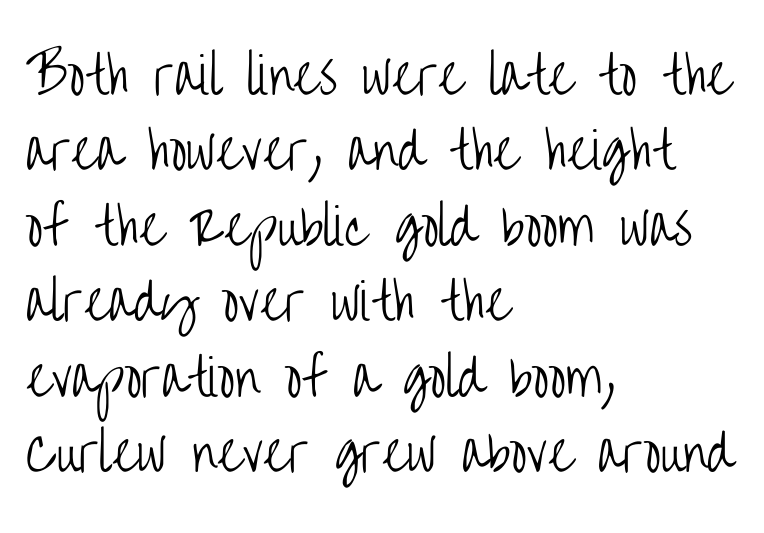
{"serif": "no", "italic": "no", "bold": "no", "weight": "light", "width": "condensed", "stroke_contrast": "low", "x_height": "large", "monospaced": "no", "underline": "no", "align": "left", "line_spacing": "normal", "line_spacing_ratio": 1.51, "letter_spacing": "normal", "letter_spacing_em": 0.0, "glyph_px": 50}
